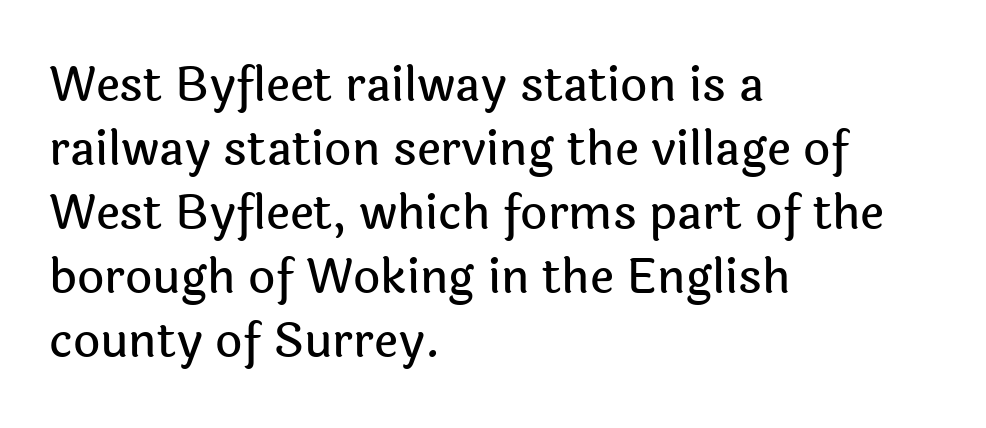
{"serif": "no", "italic": "no", "width": "normal", "x_height": "medium", "monospaced": "no", "underline": "no", "align": "left", "line_spacing": "normal", "line_spacing_ratio": 1.36, "letter_spacing": "normal", "letter_spacing_em": 0.0, "glyph_px": 47}
